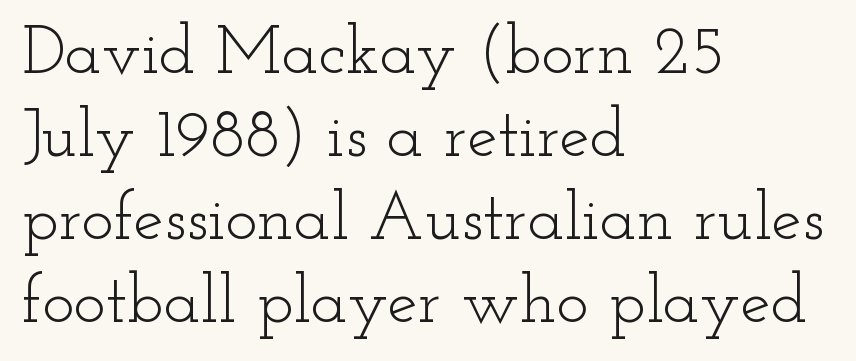
The image shows 68 px light, wide serif type, upright; set left-aligned, line spacing 1.22x, normal letter spacing, not underlined; low stroke contrast and a small x-height.
